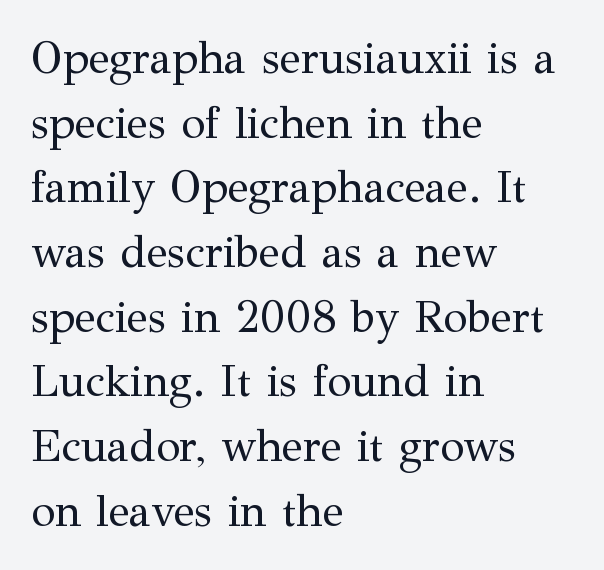
{"serif": "yes", "italic": "no", "bold": "no", "weight": "regular", "width": "normal", "stroke_contrast": "medium", "x_height": "medium", "monospaced": "no", "underline": "no", "align": "left", "line_spacing": "normal", "line_spacing_ratio": 1.47, "letter_spacing": "normal", "letter_spacing_em": 0.0, "glyph_px": 44}
